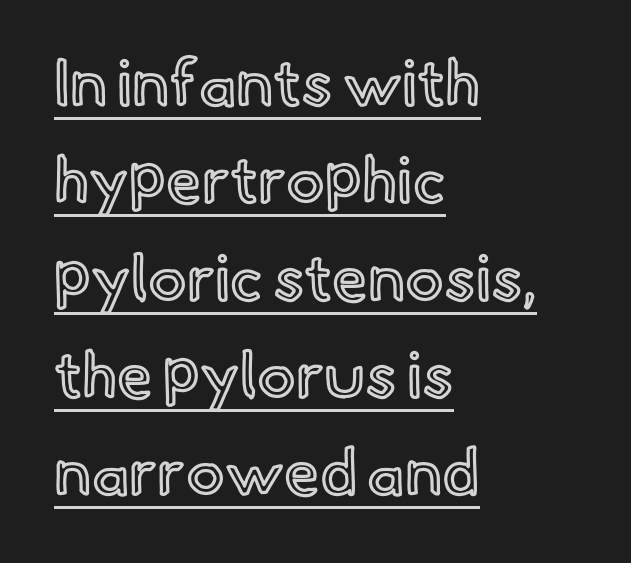
Q: Is the text italic (slanted)? A: No, it is upright.
Q: Is the text underlined? A: Yes.
Q: How is the paragraph aligned? A: Left-aligned.
Q: Is the spacing between letters normal or unusually wide? A: Normal.
Q: Is the spacing between lines tight, normal or loose? A: Normal.
Q: Width (condensed, normal, or wide)? A: Normal.
Q: x-height? A: Small.
Q: Monospaced? A: No.
